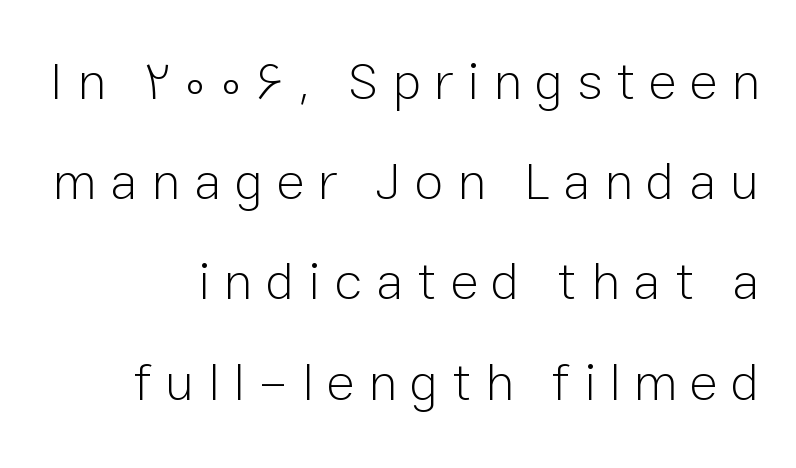
The typesetter chose a ragged-left arrangement here. The face used here is proportionally spaced, like ordinary book or web type. How are the letters spaced? Widely, with obvious added tracking. Underlining? Definitely not there.
